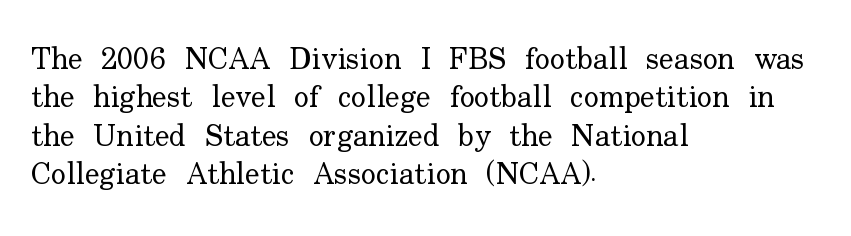
{"serif": "yes", "italic": "no", "bold": "no", "weight": "regular", "width": "normal", "stroke_contrast": "low", "x_height": "small", "monospaced": "no", "underline": "no", "align": "left", "line_spacing_ratio": 1.24, "letter_spacing": "normal", "letter_spacing_em": 0.0, "glyph_px": 31}
